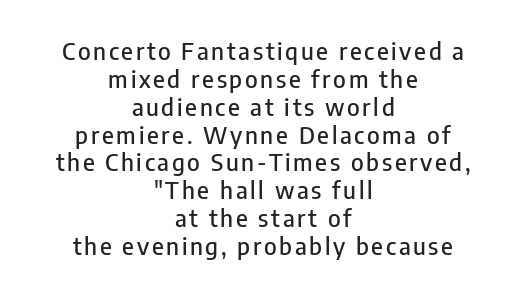
Q: Is the text italic (slanted)? A: No, it is upright.
Q: Is the text underlined? A: No.
Q: How is the paragraph aligned? A: Centered.
